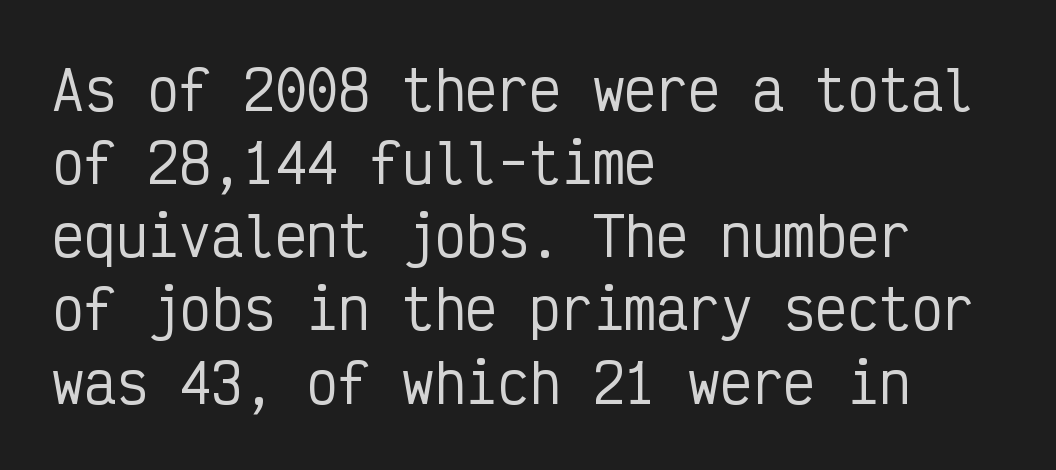
The lines are quadded left. Is this a sans? Yes — the strokes have no serifs. Students, observe: this is what conventionally led text looks like. Short note: letters normally spaced. The specimen reads as upright at a glance.
